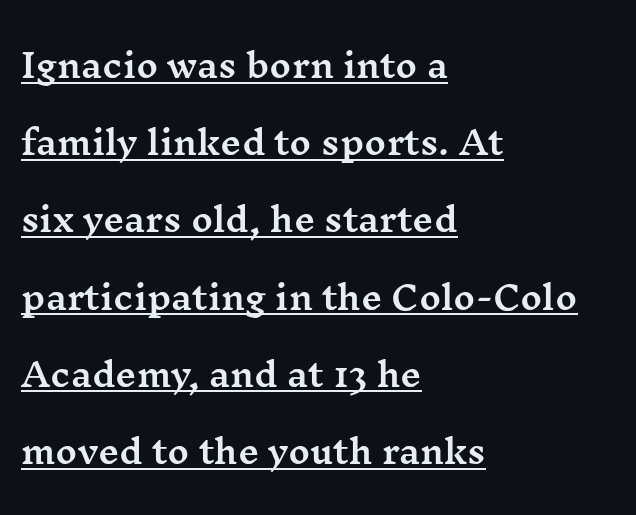
Looks like someone drew a line under every word here. These lines are rendered in a variable-pitch font. Students, note that the glyphs here touch the page at normal intervals. In terms of posture, this sample is upright. Is this a sans? No — the strokes have serifs.
